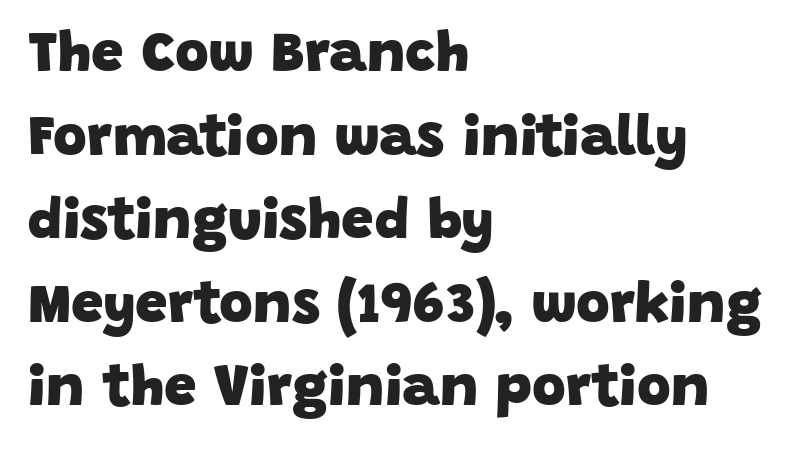
Q: Is the text bold? A: Yes.
Q: Is the typeface a serif or a sans-serif typeface? A: Sans-serif.
Q: Is the text underlined? A: No.
Q: How is the paragraph aligned? A: Left-aligned.
Q: Is the spacing between letters normal or unusually wide? A: Normal.
Q: Is the spacing between lines tight, normal or loose? A: Normal.
Q: Width (condensed, normal, or wide)? A: Normal.
Q: Stroke contrast? A: Low.
Q: x-height? A: Large.
Q: Monospaced? A: No.
